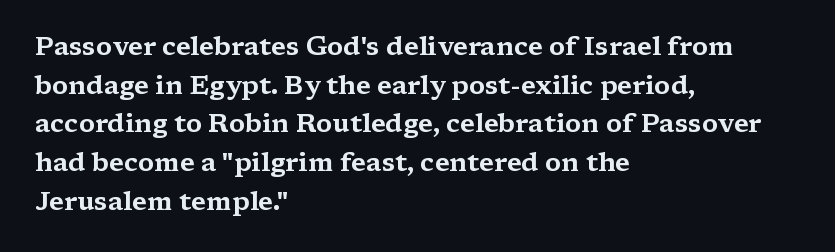
{"italic": "no", "underline": "no", "align": "left", "line_spacing": "normal", "line_spacing_ratio": 1.49, "letter_spacing": "normal", "letter_spacing_em": 0.0, "glyph_px": 26}
